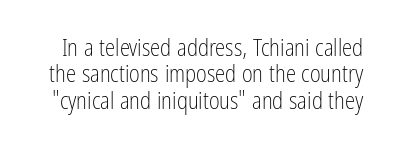
Q: Is the text bold? A: No.
Q: Is the text italic (slanted)? A: No, it is upright.
Q: Is the text underlined? A: No.
Q: Is the spacing between letters normal or unusually wide? A: Normal.
Q: Is the spacing between lines tight, normal or loose? A: Tight.
